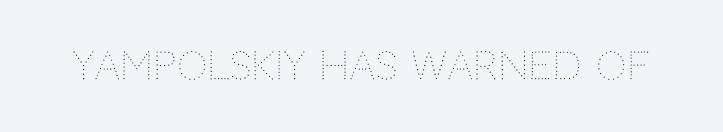
Q: Is the text bold? A: No.
Q: Is the text italic (slanted)? A: No, it is upright.
Q: Is the text underlined? A: No.
Q: Is the spacing between letters normal or unusually wide? A: Normal.
Q: Width (condensed, normal, or wide)? A: Normal.
Q: Stroke contrast? A: Medium.
Q: x-height? A: Large.
Q: Monospaced? A: No.
